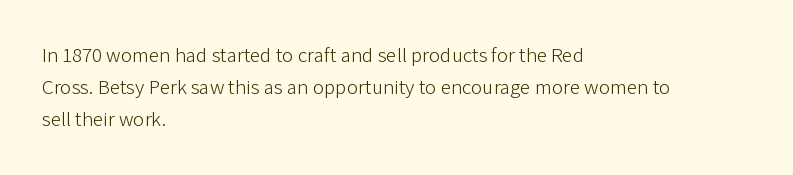
Q: Is the text bold? A: No.
Q: Is the text italic (slanted)? A: No, it is upright.
Q: Is the text underlined? A: No.
Q: How is the paragraph aligned? A: Left-aligned.
Q: Is the spacing between letters normal or unusually wide? A: Normal.
Q: Is the spacing between lines tight, normal or loose? A: Normal.
